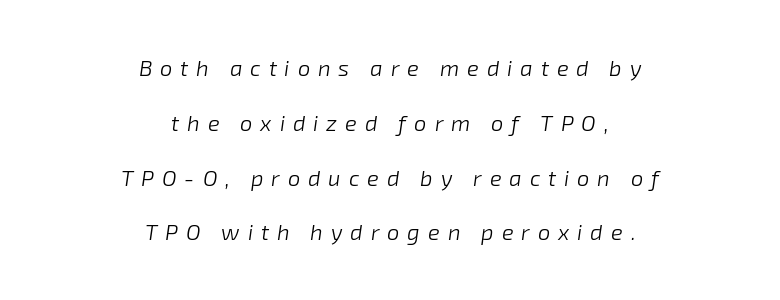
Q: Is the text bold? A: No.
Q: Is the text italic (slanted)? A: Yes, it leans right by about 8 degrees.
Q: Is the text underlined? A: No.
Q: How is the paragraph aligned? A: Centered.
Q: Is the spacing between letters normal or unusually wide? A: Unusually wide.
Q: Is the spacing between lines tight, normal or loose? A: Loose.
